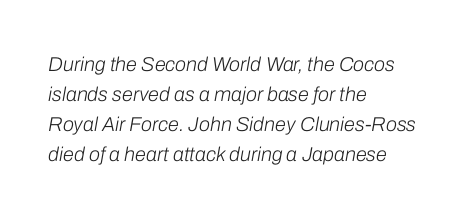
{"italic": "yes", "lean": "right", "slant_degrees": 10, "bold": "no", "underline": "no", "align": "left", "line_spacing": "normal", "line_spacing_ratio": 1.5, "letter_spacing": "normal", "letter_spacing_em": 0.0, "glyph_px": 20}
